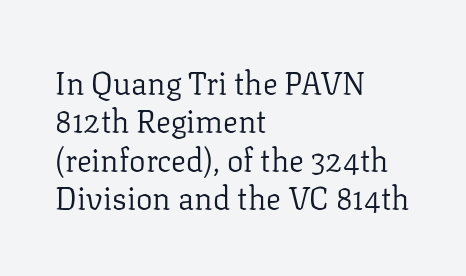
The image shows 31 px regular-weight serif type, upright; set left-aligned, line spacing 1.24x, normal letter spacing, not underlined; low stroke contrast and a medium x-height.
